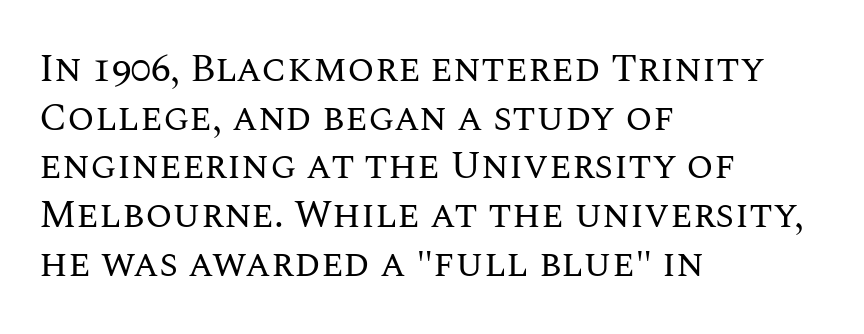
Q: Is the text bold? A: No.
Q: Is the text italic (slanted)? A: No, it is upright.
Q: Is the text underlined? A: No.
Q: How is the paragraph aligned? A: Left-aligned.
Q: Is the spacing between letters normal or unusually wide? A: Normal.
Q: Is the spacing between lines tight, normal or loose? A: Normal.
Q: Width (condensed, normal, or wide)? A: Normal.
Q: Stroke contrast? A: Medium.
Q: x-height? A: Large.
Q: Monospaced? A: No.
